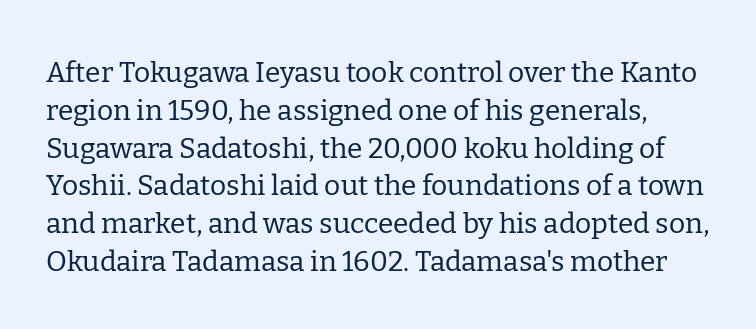
The image shows 28 px regular-weight serif type, upright; set normal line spacing (1.35x), normal letter spacing, not underlined; low stroke contrast and a medium x-height.
